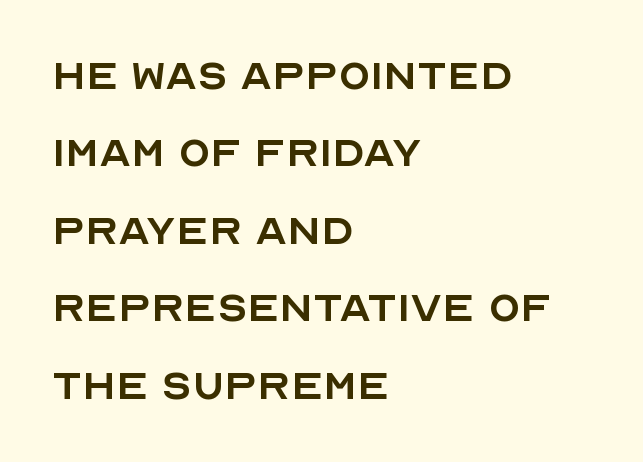
The image shows 52 px regular-weight sans-serif type, upright; set left-aligned, normal line spacing (1.49x), normal letter spacing, not underlined; a large x-height.
